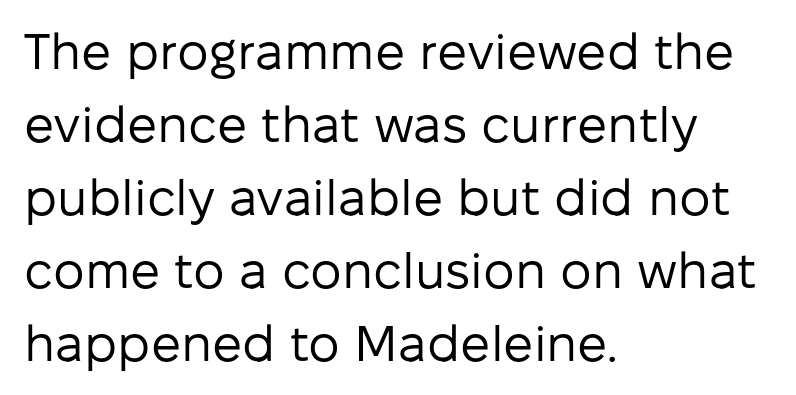
Q: Is the text bold? A: No.
Q: Is the text italic (slanted)? A: No, it is upright.
Q: Is the typeface a serif or a sans-serif typeface? A: Sans-serif.
Q: Is the text underlined? A: No.
Q: How is the paragraph aligned? A: Left-aligned.
Q: Is the spacing between letters normal or unusually wide? A: Normal.
Q: Is the spacing between lines tight, normal or loose? A: Normal.
Q: Width (condensed, normal, or wide)? A: Normal.
Q: Stroke contrast? A: Low.
Q: x-height? A: Medium.
Q: Monospaced? A: No.
